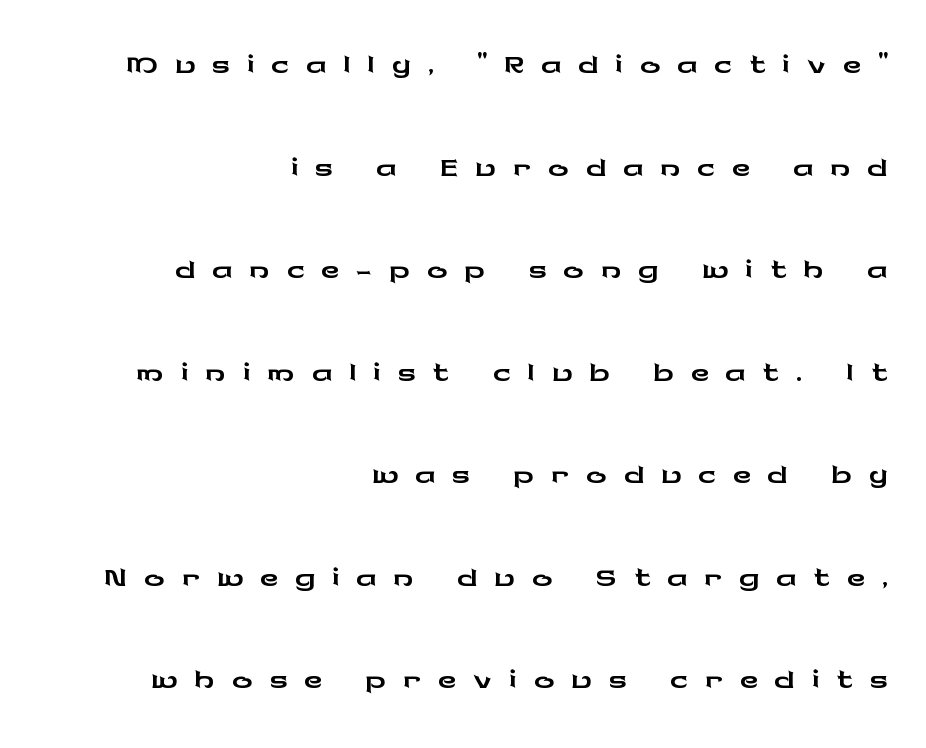
Q: Is the text italic (slanted)? A: No, it is upright.
Q: Is the typeface a serif or a sans-serif typeface? A: Sans-serif.
Q: Is the text underlined? A: No.
Q: How is the paragraph aligned? A: Right-aligned.
Q: Is the spacing between letters normal or unusually wide? A: Unusually wide.
Q: Is the spacing between lines tight, normal or loose? A: Loose.
Q: Width (condensed, normal, or wide)? A: Wide.
Q: Stroke contrast? A: Low.
Q: x-height? A: Medium.
Q: Monospaced? A: No.
